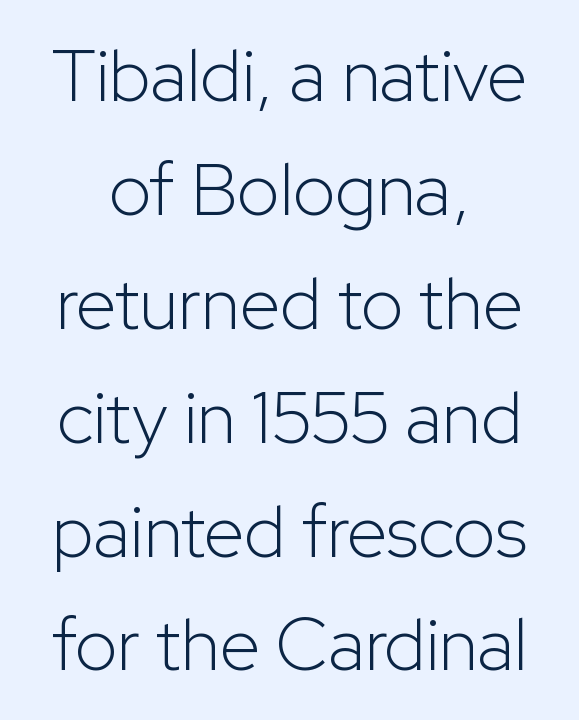
Q: Is the text bold? A: No.
Q: Is the text italic (slanted)? A: No, it is upright.
Q: Is the typeface a serif or a sans-serif typeface? A: Sans-serif.
Q: Is the text underlined? A: No.
Q: Is the spacing between letters normal or unusually wide? A: Normal.
Q: Is the spacing between lines tight, normal or loose? A: Normal.
Q: Width (condensed, normal, or wide)? A: Normal.
Q: Stroke contrast? A: Low.
Q: x-height? A: Medium.
Q: Monospaced? A: No.
